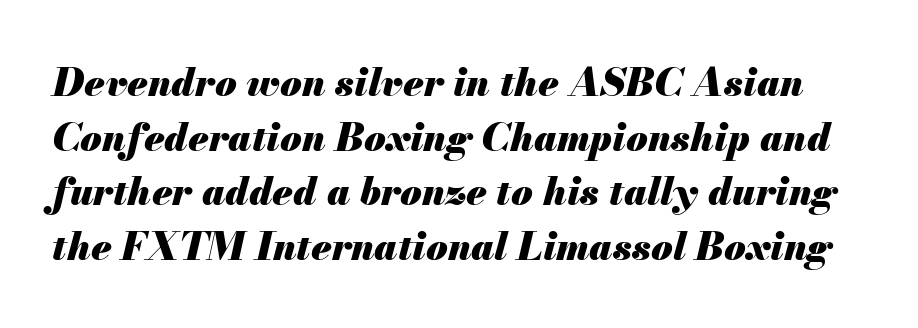
The tracking reads as untouched default to a designer's eye. The face used here is proportionally spaced, like ordinary book or web type. Heft: maximum for text — a bold. This is oblique type, the kind used for emphasis or titles. The strip under each line holds only bare page.
